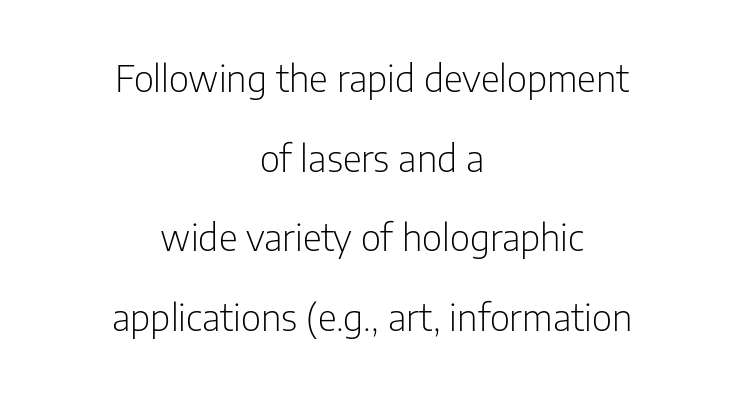
Q: Is the text bold? A: No.
Q: Is the text italic (slanted)? A: No, it is upright.
Q: Is the typeface a serif or a sans-serif typeface? A: Sans-serif.
Q: Is the text underlined? A: No.
Q: How is the paragraph aligned? A: Centered.
Q: Is the spacing between letters normal or unusually wide? A: Normal.
Q: Is the spacing between lines tight, normal or loose? A: Loose.
Q: Width (condensed, normal, or wide)? A: Condensed.
Q: Stroke contrast? A: Low.
Q: x-height? A: Medium.
Q: Monospaced? A: No.
